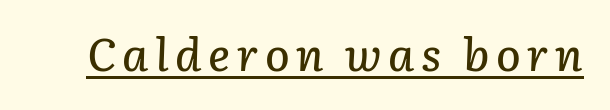
The image shows 46 px text type, italic (leaning right); set underlined; low stroke contrast and a medium x-height.
